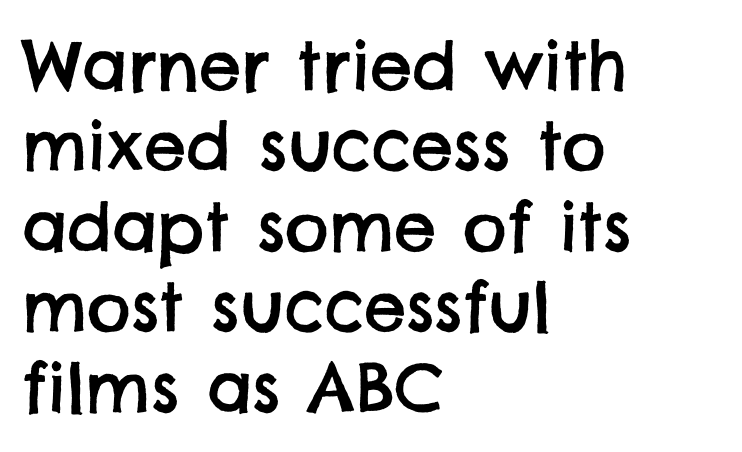
Q: Is the typeface a serif or a sans-serif typeface? A: Sans-serif.
Q: Is the text underlined? A: No.
Q: How is the paragraph aligned? A: Left-aligned.
Q: Is the spacing between letters normal or unusually wide? A: Normal.
Q: Width (condensed, normal, or wide)? A: Normal.
Q: Stroke contrast? A: Low.
Q: x-height? A: Large.
Q: Monospaced? A: No.
